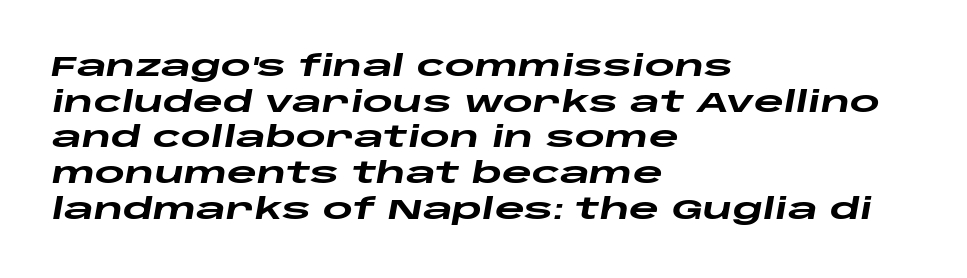
Q: Is the text bold? A: Yes.
Q: Is the text italic (slanted)? A: Yes, it leans right by about 10 degrees.
Q: Is the text underlined? A: No.
Q: How is the paragraph aligned? A: Left-aligned.
Q: Is the spacing between letters normal or unusually wide? A: Normal.
Q: Width (condensed, normal, or wide)? A: Wide.
Q: Stroke contrast? A: Low.
Q: x-height? A: Large.
Q: Monospaced? A: No.
